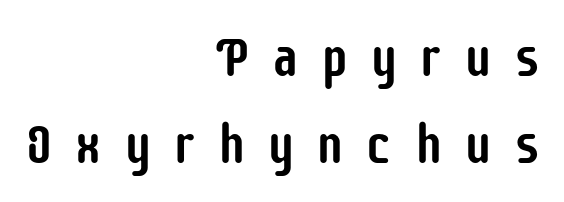
Q: Is the text italic (slanted)? A: No, it is upright.
Q: Is the typeface a serif or a sans-serif typeface? A: Sans-serif.
Q: Is the text underlined? A: No.
Q: How is the paragraph aligned? A: Right-aligned.
Q: Is the spacing between letters normal or unusually wide? A: Unusually wide.
Q: Is the spacing between lines tight, normal or loose? A: Normal.
Q: Width (condensed, normal, or wide)? A: Condensed.
Q: Stroke contrast? A: Low.
Q: x-height? A: Large.
Q: Monospaced? A: No.
